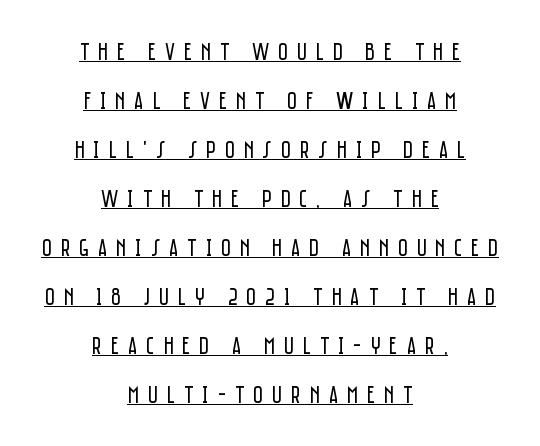
Q: Is the text bold? A: No.
Q: Is the text italic (slanted)? A: No, it is upright.
Q: Is the text underlined? A: Yes.
Q: How is the paragraph aligned? A: Centered.
Q: Is the spacing between letters normal or unusually wide? A: Unusually wide.
Q: Is the spacing between lines tight, normal or loose? A: Loose.
